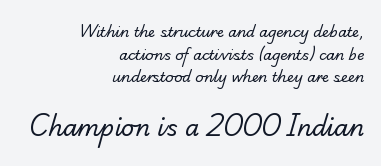
Q: Is the text bold? A: No.
Q: Is the text underlined? A: No.
Q: How is the paragraph aligned? A: Right-aligned.
Q: Is the spacing between letters normal or unusually wide? A: Normal.
Q: Is the spacing between lines tight, normal or loose? A: Normal.
Q: Which block of text is set in a larger size, the first (top) or the second (bottom)? A: The second (bottom) one.
